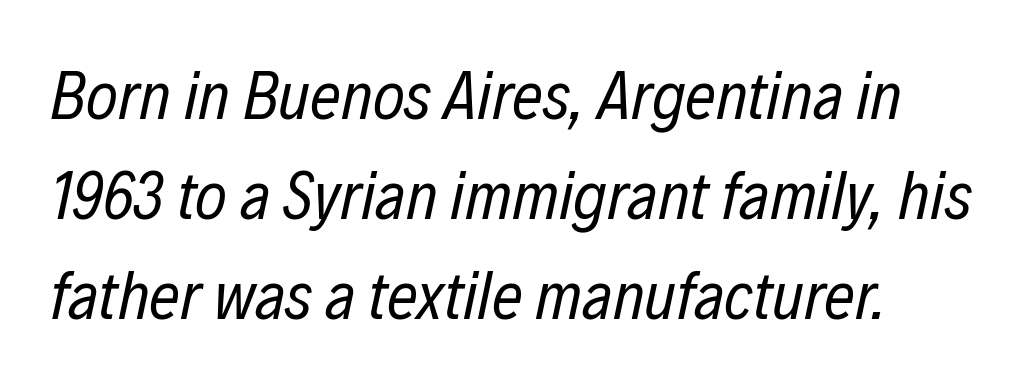
Q: Is the text bold? A: No.
Q: Is the text italic (slanted)? A: Yes, it leans right by about 12 degrees.
Q: Is the text underlined? A: No.
Q: How is the paragraph aligned? A: Left-aligned.
Q: Is the spacing between letters normal or unusually wide? A: Normal.
Q: Is the spacing between lines tight, normal or loose? A: Normal.
Q: Width (condensed, normal, or wide)? A: Condensed.
Q: Stroke contrast? A: Low.
Q: x-height? A: Medium.
Q: Monospaced? A: No.
